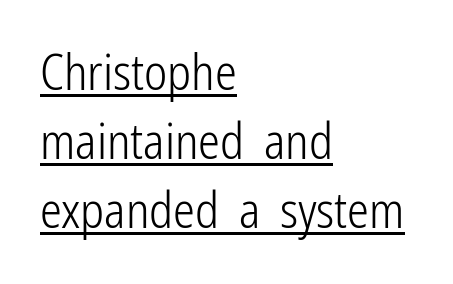
{"serif": "no", "italic": "no", "bold": "no", "weight": "light", "width": "condensed", "stroke_contrast": "low", "x_height": "medium", "monospaced": "no", "underline": "yes", "align": "left", "line_spacing": "normal", "line_spacing_ratio": 1.41, "letter_spacing": "normal", "letter_spacing_em": 0.0, "glyph_px": 49}
